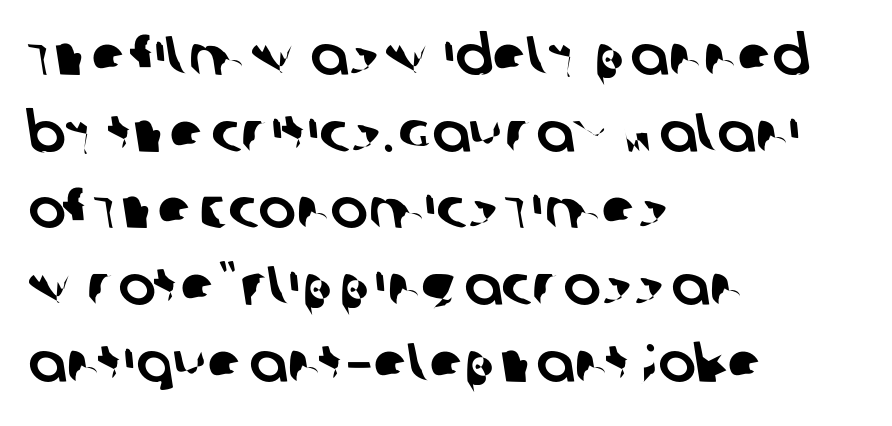
Q: Is the typeface a serif or a sans-serif typeface? A: Sans-serif.
Q: Is the text underlined? A: No.
Q: How is the paragraph aligned? A: Left-aligned.
Q: Is the spacing between letters normal or unusually wide? A: Normal.
Q: Is the spacing between lines tight, normal or loose? A: Normal.
Q: Width (condensed, normal, or wide)? A: Normal.
Q: Stroke contrast? A: Low.
Q: x-height? A: Large.
Q: Monospaced? A: No.
